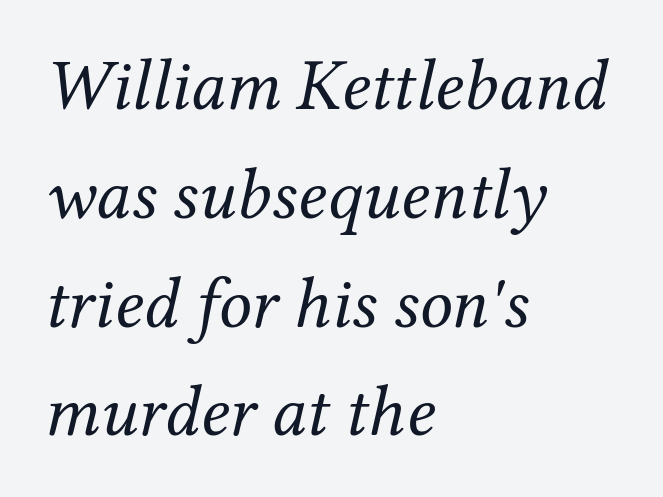
Weight: in the light-to-regular range. There is no visible air inserted between adjacent glyphs. The passage shown is typed in a proportional face where columns would drift. Glance below the letters and you will spot only blank space. Does the copy run flush right? No — it runs flush left.
